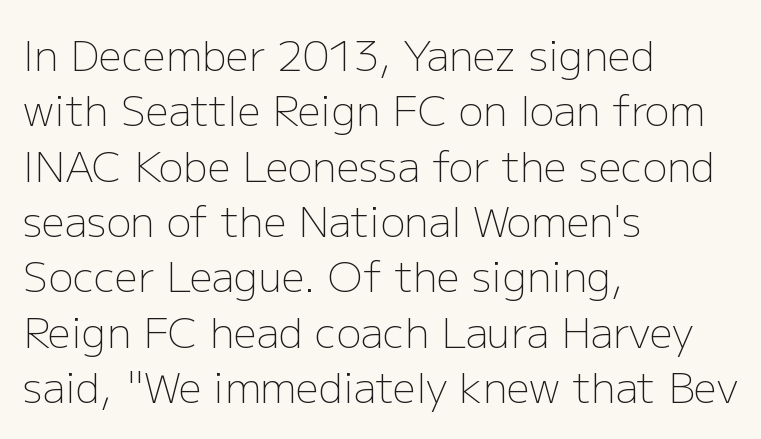
Q: Is the text bold? A: No.
Q: Is the text italic (slanted)? A: No, it is upright.
Q: Is the typeface a serif or a sans-serif typeface? A: Sans-serif.
Q: Is the text underlined? A: No.
Q: How is the paragraph aligned? A: Left-aligned.
Q: Is the spacing between letters normal or unusually wide? A: Normal.
Q: Is the spacing between lines tight, normal or loose? A: Normal.
Q: Width (condensed, normal, or wide)? A: Normal.
Q: Stroke contrast? A: Low.
Q: x-height? A: Medium.
Q: Monospaced? A: No.
